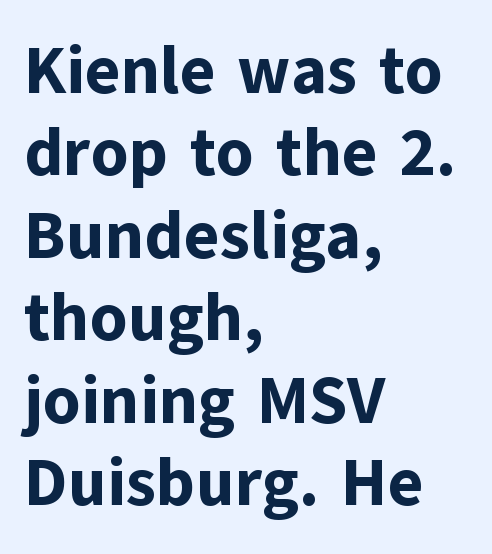
Q: Is the text bold? A: Yes.
Q: Is the text italic (slanted)? A: No, it is upright.
Q: Is the typeface a serif or a sans-serif typeface? A: Sans-serif.
Q: Is the text underlined? A: No.
Q: How is the paragraph aligned? A: Left-aligned.
Q: Is the spacing between letters normal or unusually wide? A: Normal.
Q: Width (condensed, normal, or wide)? A: Normal.
Q: Stroke contrast? A: Low.
Q: x-height? A: Medium.
Q: Monospaced? A: No.
